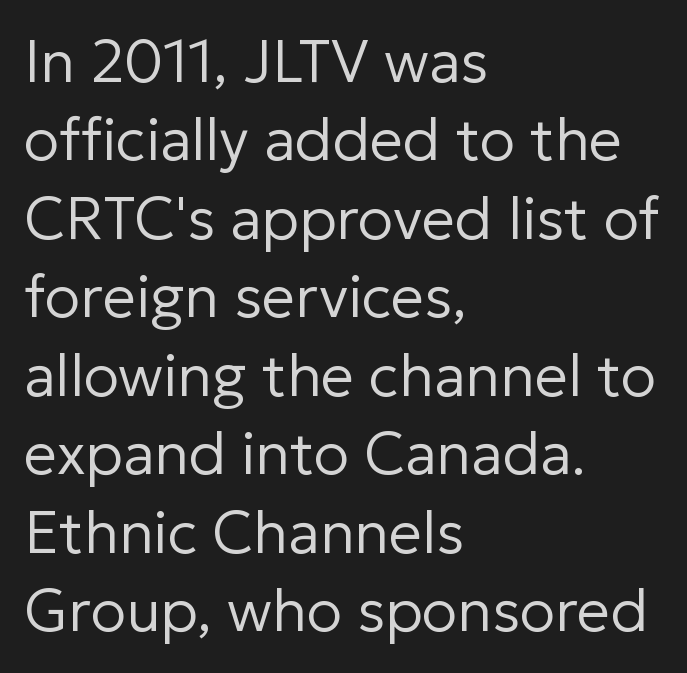
Q: Is the text bold? A: No.
Q: Is the text italic (slanted)? A: No, it is upright.
Q: Is the typeface a serif or a sans-serif typeface? A: Sans-serif.
Q: Is the text underlined? A: No.
Q: How is the paragraph aligned? A: Left-aligned.
Q: Is the spacing between letters normal or unusually wide? A: Normal.
Q: Is the spacing between lines tight, normal or loose? A: Normal.
Q: Width (condensed, normal, or wide)? A: Normal.
Q: Stroke contrast? A: Low.
Q: x-height? A: Medium.
Q: Monospaced? A: No.
